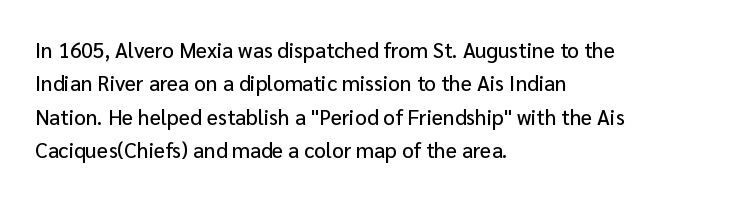
Q: Is the text italic (slanted)? A: No, it is upright.
Q: Is the text underlined? A: No.
Q: How is the paragraph aligned? A: Left-aligned.
Q: Is the spacing between letters normal or unusually wide? A: Normal.
Q: Is the spacing between lines tight, normal or loose? A: Normal.
